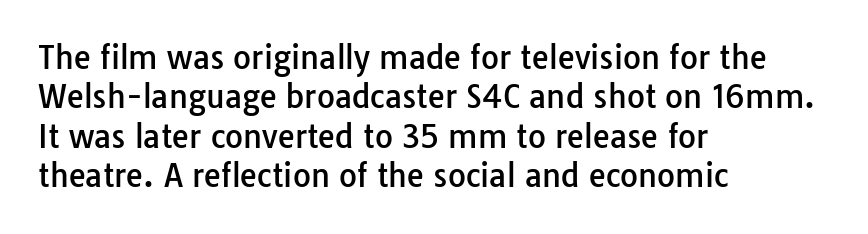
{"serif": "no", "italic": "no", "width": "normal", "stroke_contrast": "low", "x_height": "medium", "monospaced": "no", "underline": "no", "align": "left", "line_spacing": "normal", "line_spacing_ratio": 1.27, "letter_spacing": "normal", "letter_spacing_em": 0.0, "glyph_px": 31}
